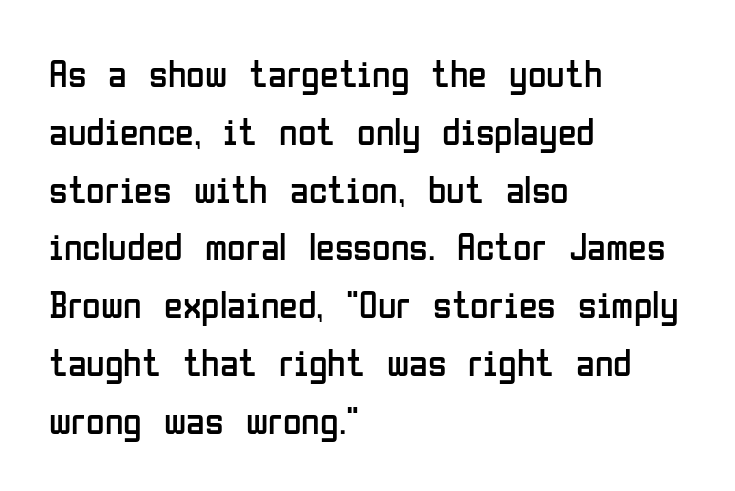
{"serif": "no", "italic": "no", "bold": "no", "weight": "regular", "width": "condensed", "stroke_contrast": "low", "x_height": "medium", "monospaced": "no", "underline": "no", "align": "left", "line_spacing": "normal", "line_spacing_ratio": 1.52, "letter_spacing": "normal", "letter_spacing_em": 0.0, "glyph_px": 38}
